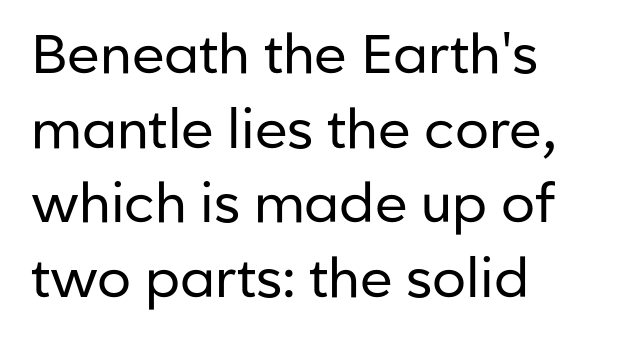
{"serif": "no", "italic": "no", "bold": "no", "weight": "regular", "width": "normal", "stroke_contrast": "low", "x_height": "medium", "monospaced": "no", "underline": "no", "align": "left", "line_spacing": "normal", "line_spacing_ratio": 1.38, "letter_spacing": "normal", "letter_spacing_em": 0.0, "glyph_px": 54}
